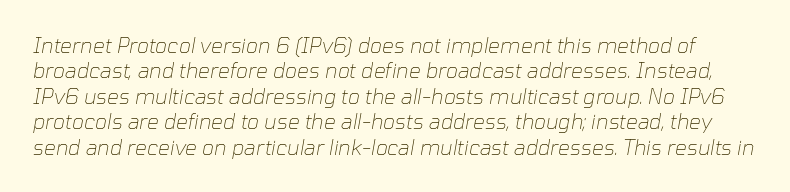
Q: Is the text bold? A: No.
Q: Is the text italic (slanted)? A: Yes, it leans right by about 10 degrees.
Q: Is the text underlined? A: No.
Q: Is the spacing between letters normal or unusually wide? A: Normal.
